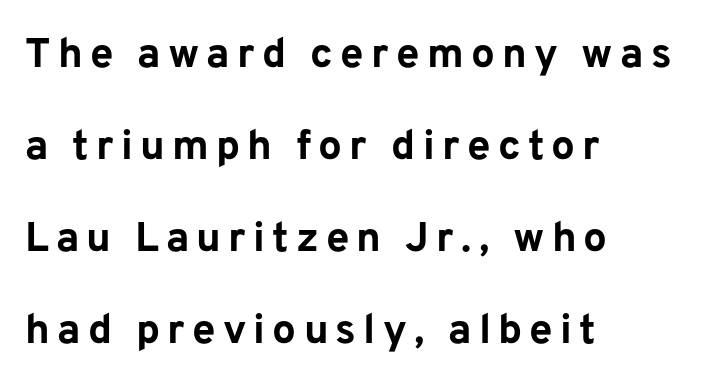
{"serif": "no", "italic": "no", "bold": "yes", "weight": "bold", "width": "normal", "stroke_contrast": "low", "x_height": "medium", "monospaced": "no", "underline": "no", "align": "left", "line_spacing": "loose", "line_spacing_ratio": 2.19, "glyph_px": 42}
